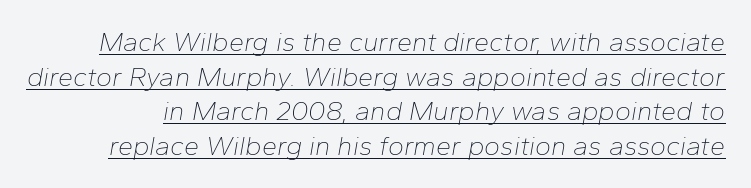
Each word holds together tightly as a unit, with standard inter-letter gaps. Line spacing here is normal. The letters are slanted; this is an italic face. Like a heading marked for emphasis, these lines bear an underscore. This is not heavy type; no bold has been used.
